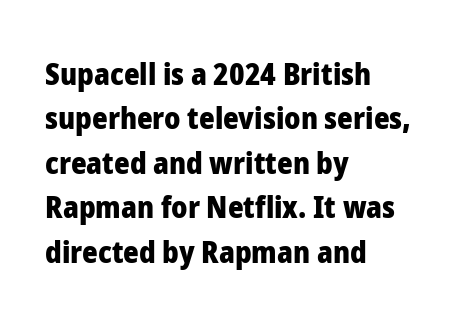
{"serif": "no", "italic": "no", "bold": "yes", "weight": "heavy", "width": "normal", "stroke_contrast": "low", "x_height": "medium", "monospaced": "no", "underline": "no", "align": "left", "line_spacing": "normal", "line_spacing_ratio": 1.48, "letter_spacing": "normal", "letter_spacing_em": 0.0, "glyph_px": 30}
